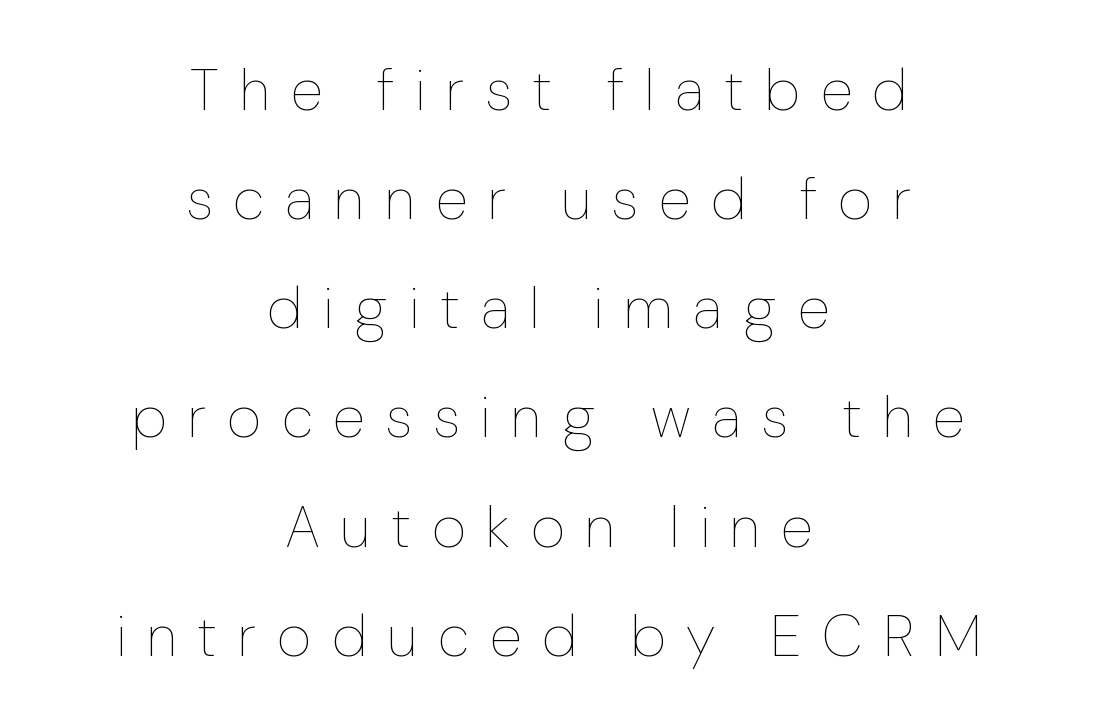
The image shows 59 px thin type, upright; set centered, line spacing 1.85x, unusually wide letter spacing (+0.35 em), not underlined; low stroke contrast and a medium x-height.
